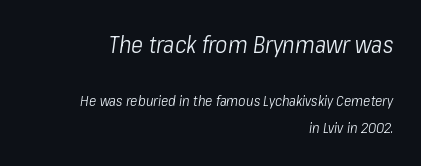
Line ends are locked; line starts wander. This is oblique type, the kind used for emphasis or titles. Characters follow at the spacing the type designer built in. Each stroke keeps to a modest, everyday thickness or less.
